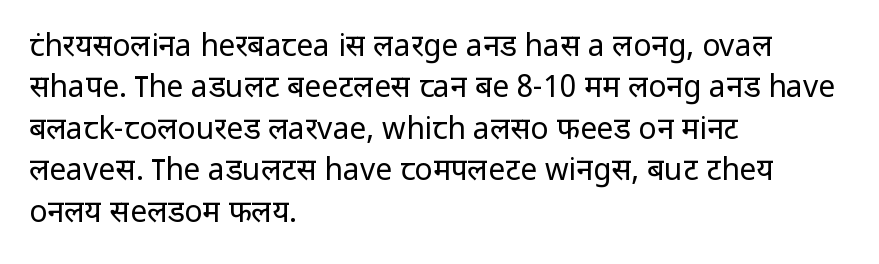
Q: Is the text bold? A: No.
Q: Is the text italic (slanted)? A: No, it is upright.
Q: Is the typeface a serif or a sans-serif typeface? A: Sans-serif.
Q: Is the text underlined? A: No.
Q: How is the paragraph aligned? A: Left-aligned.
Q: Is the spacing between letters normal or unusually wide? A: Normal.
Q: Is the spacing between lines tight, normal or loose? A: Normal.
Q: Width (condensed, normal, or wide)? A: Normal.
Q: Stroke contrast? A: Low.
Q: x-height? A: Medium.
Q: Monospaced? A: No.
